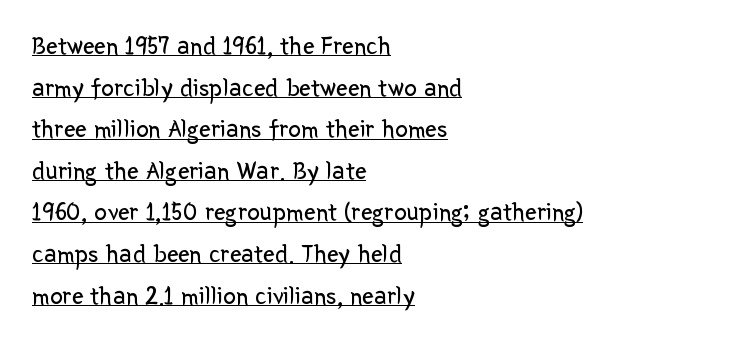
The image shows 26 px text type, upright; set left-aligned, normal line spacing (1.6x), normal letter spacing, underlined.
